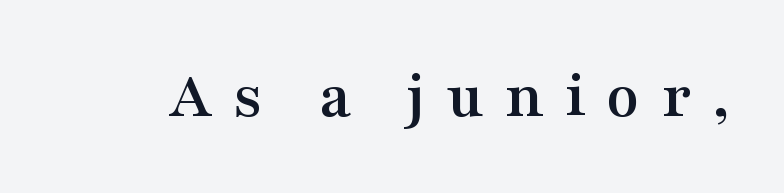
{"serif": "yes", "italic": "no", "width": "wide", "stroke_contrast": "medium", "x_height": "medium", "monospaced": "no", "underline": "no", "letter_spacing": "wide", "letter_spacing_em": 0.31, "glyph_px": 68}
